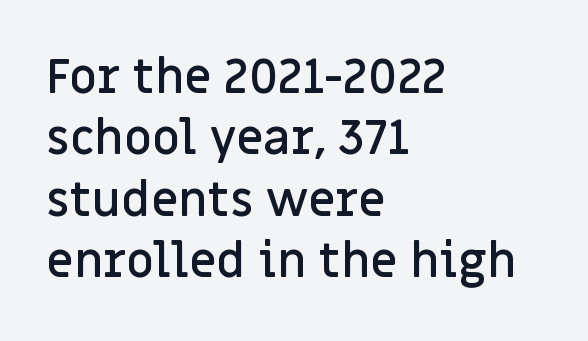
{"serif": "no", "italic": "no", "bold": "semi", "weight": "semibold", "width": "normal", "stroke_contrast": "low", "x_height": "large", "monospaced": "no", "underline": "no", "align": "left", "line_spacing": "normal", "line_spacing_ratio": 1.28, "letter_spacing": "normal", "letter_spacing_em": 0.0, "glyph_px": 48}
